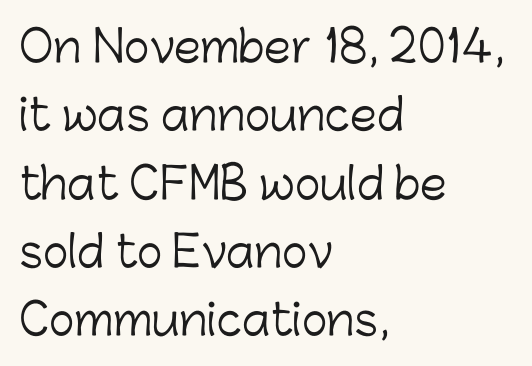
Q: Is the text bold? A: No.
Q: Is the text italic (slanted)? A: No, it is upright.
Q: Is the typeface a serif or a sans-serif typeface? A: Sans-serif.
Q: Is the text underlined? A: No.
Q: How is the paragraph aligned? A: Left-aligned.
Q: Is the spacing between letters normal or unusually wide? A: Normal.
Q: Is the spacing between lines tight, normal or loose? A: Normal.
Q: Width (condensed, normal, or wide)? A: Normal.
Q: Stroke contrast? A: Low.
Q: x-height? A: Medium.
Q: Monospaced? A: No.
